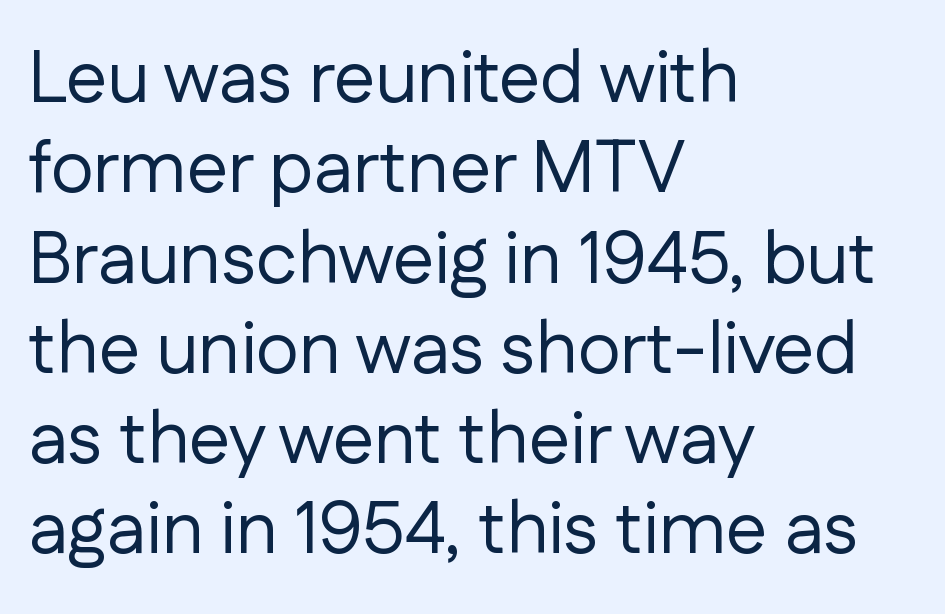
Q: Is the text bold? A: No.
Q: Is the text italic (slanted)? A: No, it is upright.
Q: Is the typeface a serif or a sans-serif typeface? A: Sans-serif.
Q: Is the text underlined? A: No.
Q: How is the paragraph aligned? A: Left-aligned.
Q: Is the spacing between letters normal or unusually wide? A: Normal.
Q: Width (condensed, normal, or wide)? A: Normal.
Q: Stroke contrast? A: Low.
Q: x-height? A: Medium.
Q: Monospaced? A: No.
